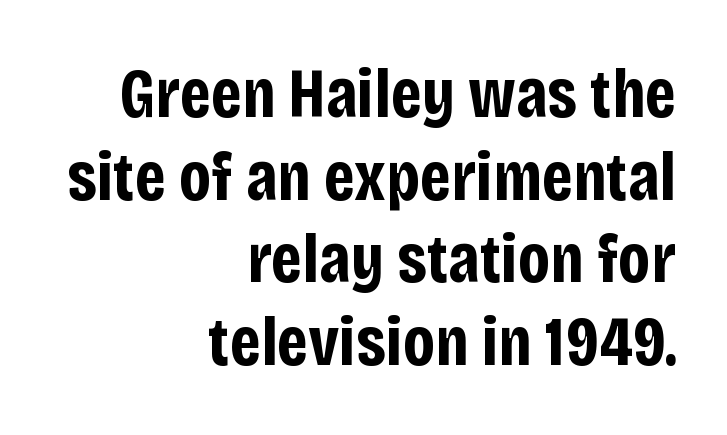
Q: Is the text bold? A: Yes.
Q: Is the text italic (slanted)? A: No, it is upright.
Q: Is the typeface a serif or a sans-serif typeface? A: Sans-serif.
Q: Is the text underlined? A: No.
Q: How is the paragraph aligned? A: Right-aligned.
Q: Is the spacing between letters normal or unusually wide? A: Normal.
Q: Width (condensed, normal, or wide)? A: Condensed.
Q: Stroke contrast? A: Low.
Q: x-height? A: Large.
Q: Monospaced? A: No.
